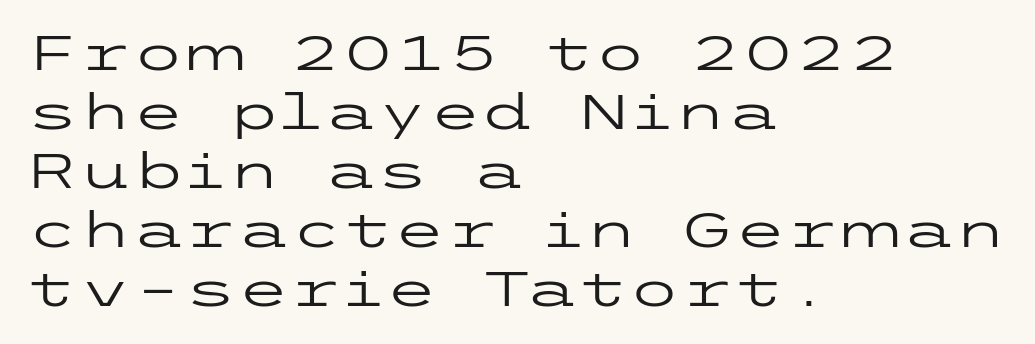
{"serif": "no", "italic": "no", "bold": "no", "weight": "regular", "width": "wide", "stroke_contrast": "low", "x_height": "medium", "underline": "no", "align": "left", "line_spacing_ratio": 1.23, "letter_spacing": "normal", "letter_spacing_em": 0.0, "glyph_px": 48}
